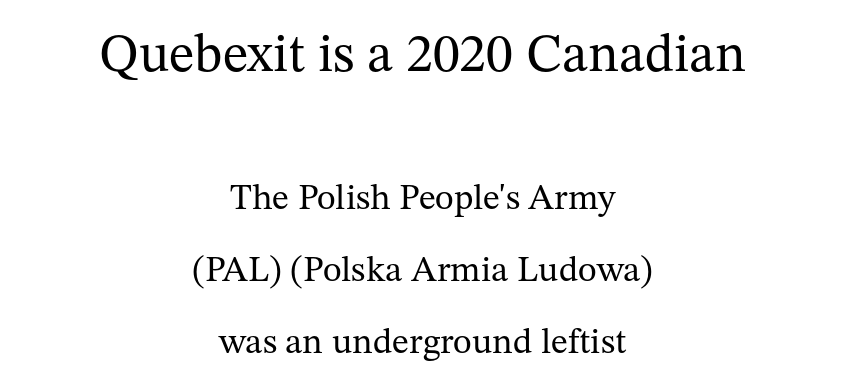
{"serif": "yes", "italic": "no", "bold": "no", "weight": "regular", "width": "normal", "stroke_contrast": "medium", "x_height": "medium", "monospaced": "no", "underline": "no", "align": "center", "line_spacing": "loose", "line_spacing_ratio": 2.01, "letter_spacing": "normal", "letter_spacing_em": 0.0, "larger_block": "first", "size_ratio": 1.5, "glyph_px": 54}
